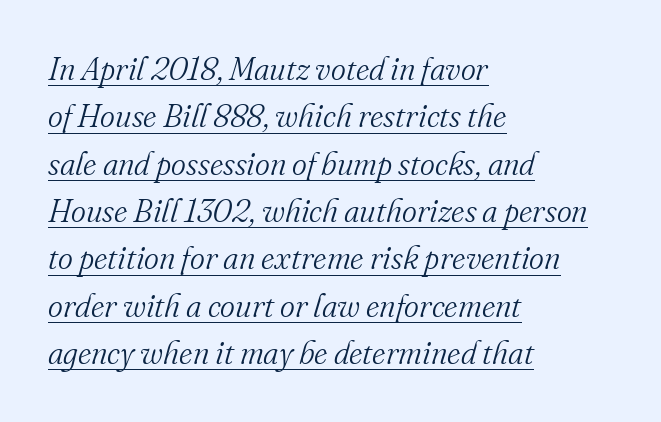
Q: Is the text bold? A: No.
Q: Is the text italic (slanted)? A: Yes, it leans right by about 16 degrees.
Q: Is the typeface a serif or a sans-serif typeface? A: Serif.
Q: Is the text underlined? A: Yes.
Q: How is the paragraph aligned? A: Left-aligned.
Q: Is the spacing between letters normal or unusually wide? A: Normal.
Q: Is the spacing between lines tight, normal or loose? A: Normal.
Q: Width (condensed, normal, or wide)? A: Normal.
Q: Stroke contrast? A: Medium.
Q: x-height? A: Small.
Q: Monospaced? A: No.
